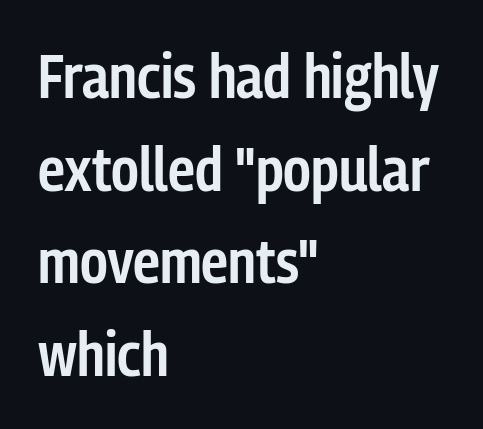
The image shows 61 px semibold, condensed sans-serif type, upright; set left-aligned, normal line spacing (1.52x), normal letter spacing, not underlined; low stroke contrast and a medium x-height.
